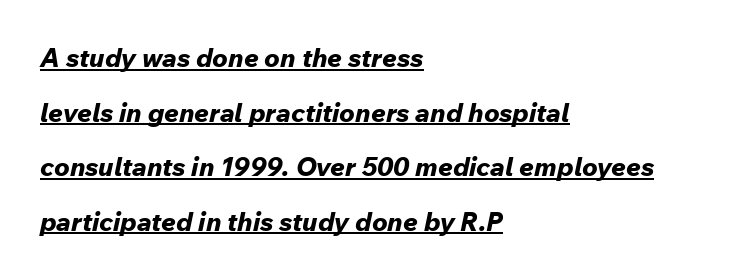
Q: Is the text bold? A: Yes.
Q: Is the text italic (slanted)? A: Yes, it leans right by about 12 degrees.
Q: Is the text underlined? A: Yes.
Q: How is the paragraph aligned? A: Left-aligned.
Q: Is the spacing between letters normal or unusually wide? A: Normal.
Q: Is the spacing between lines tight, normal or loose? A: Loose.
